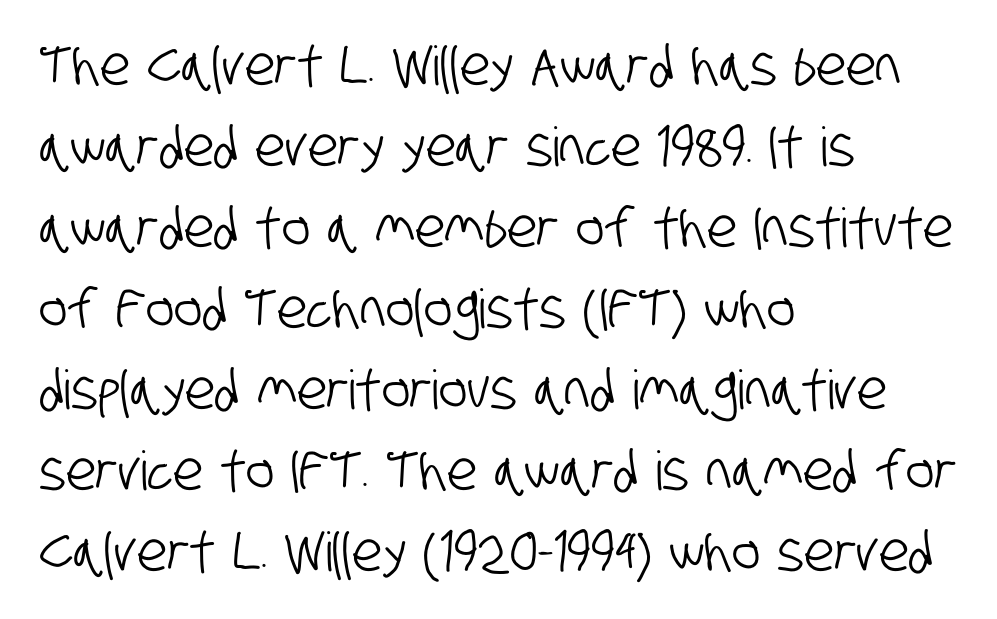
The image shows 54 px condensed sans-serif type; set left-aligned, normal line spacing (1.5x), normal letter spacing, not underlined; low stroke contrast and a large x-height.
